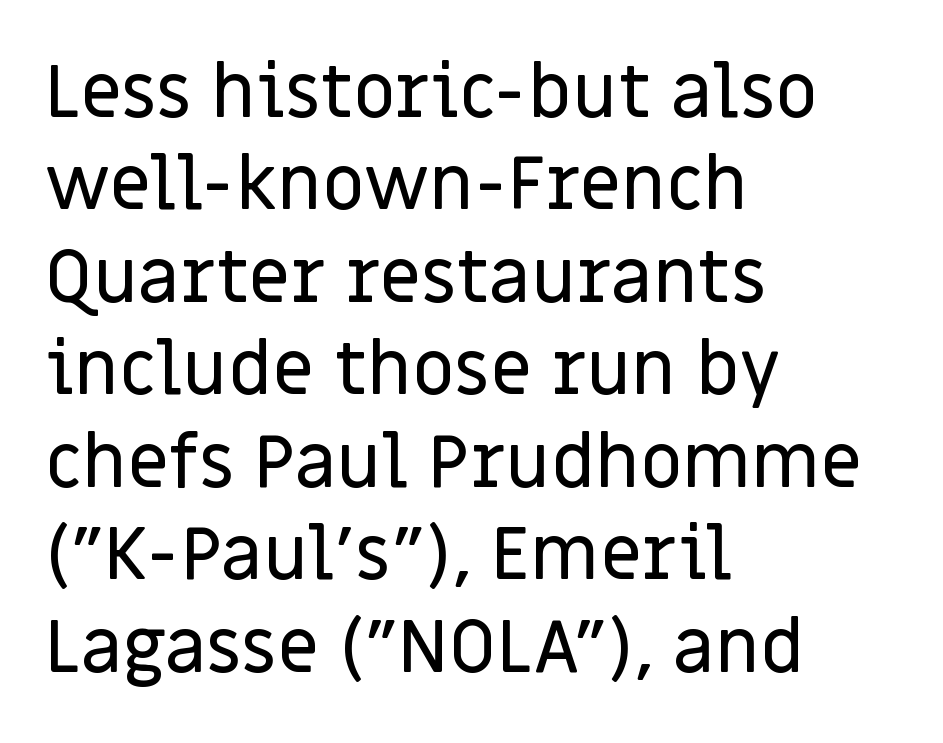
The image shows 74 px sans-serif type, upright; set left-aligned, normal line spacing (1.25x), normal letter spacing, not underlined; low stroke contrast and a large x-height.
